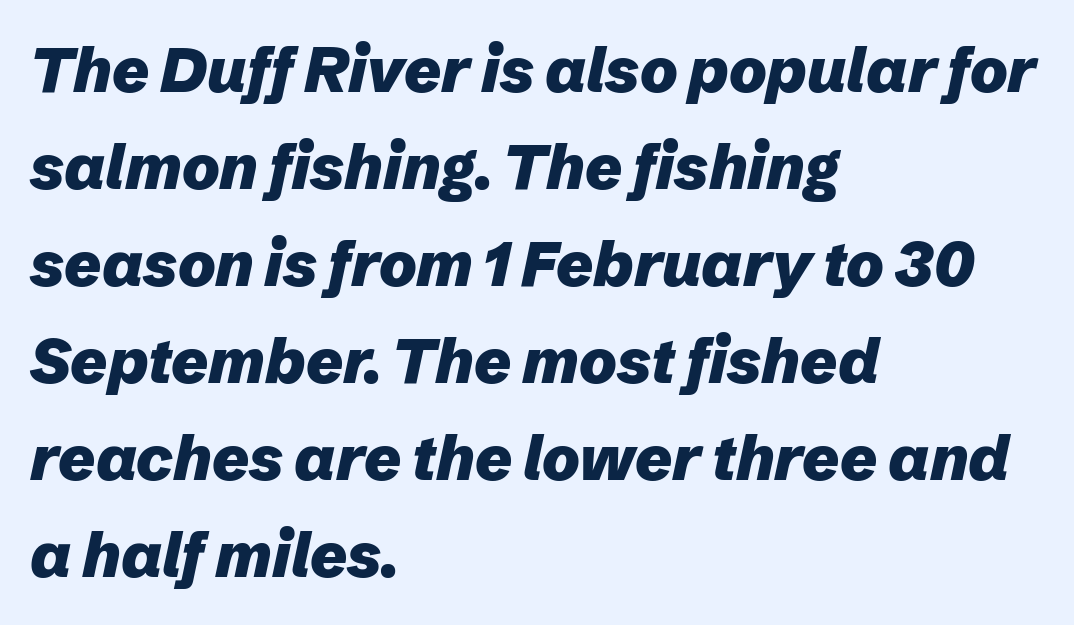
The image shows 63 px heavy type, italic (leaning right); set left-aligned, normal line spacing (1.54x), normal letter spacing, not underlined; low stroke contrast and a medium x-height.
